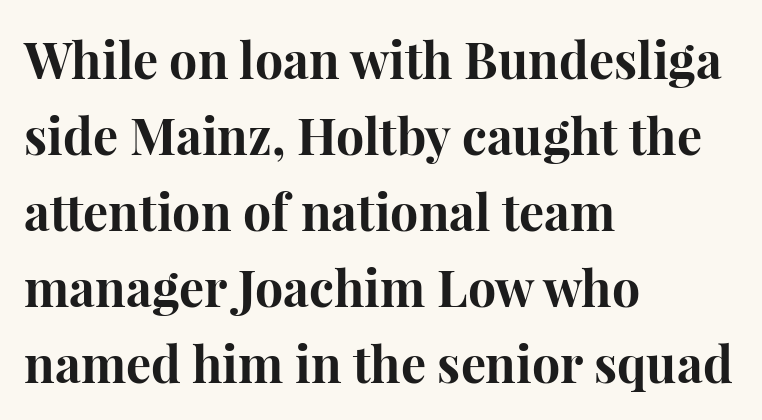
{"serif": "yes", "italic": "no", "bold": "yes", "weight": "bold", "width": "normal", "stroke_contrast": "high", "x_height": "medium", "monospaced": "no", "underline": "no", "align": "left", "line_spacing": "normal", "line_spacing_ratio": 1.52, "letter_spacing": "normal", "letter_spacing_em": 0.0, "glyph_px": 50}
